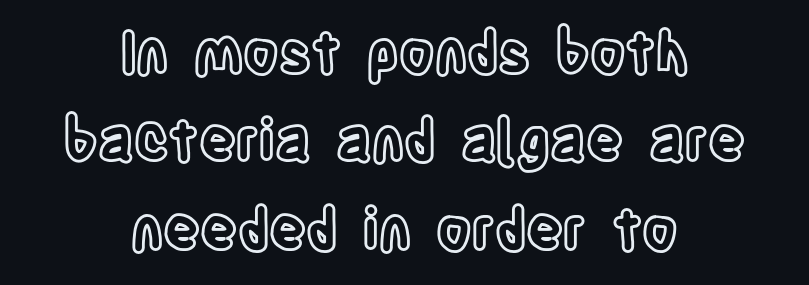
Q: Is the text italic (slanted)? A: No, it is upright.
Q: Is the text underlined? A: No.
Q: How is the paragraph aligned? A: Centered.
Q: Is the spacing between letters normal or unusually wide? A: Normal.
Q: Is the spacing between lines tight, normal or loose? A: Normal.
Q: Width (condensed, normal, or wide)? A: Condensed.
Q: x-height? A: Large.
Q: Monospaced? A: No.
